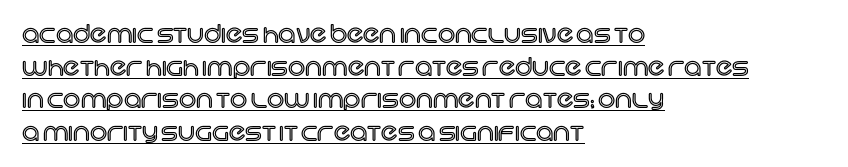
This sample keeps an unexceptional amount of space between lines. Italic: no, the glyphs are upright roman. This rendering uses left alignment, leaving the right contour irregular. Glyph-to-glyph distance matches everyday printed text. The lettering is marked with a stroke running underneath it.
